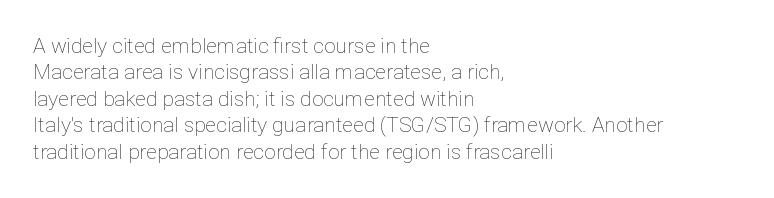
Q: Is the text bold? A: No.
Q: Is the text italic (slanted)? A: No, it is upright.
Q: Is the text underlined? A: No.
Q: How is the paragraph aligned? A: Left-aligned.
Q: Is the spacing between letters normal or unusually wide? A: Normal.
Q: Is the spacing between lines tight, normal or loose? A: Normal.
